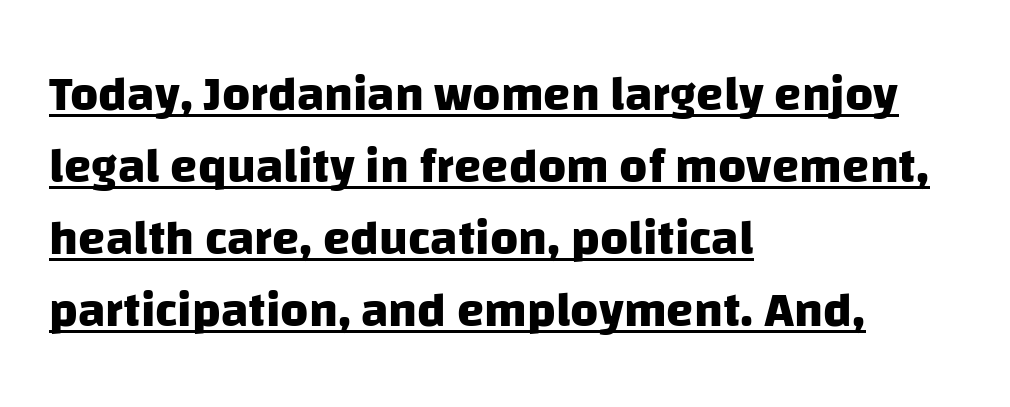
Q: Is the text bold? A: Yes.
Q: Is the typeface a serif or a sans-serif typeface? A: Sans-serif.
Q: Is the text underlined? A: Yes.
Q: How is the paragraph aligned? A: Left-aligned.
Q: Is the spacing between letters normal or unusually wide? A: Normal.
Q: Is the spacing between lines tight, normal or loose? A: Normal.
Q: Width (condensed, normal, or wide)? A: Normal.
Q: Stroke contrast? A: Low.
Q: x-height? A: Large.
Q: Monospaced? A: No.
